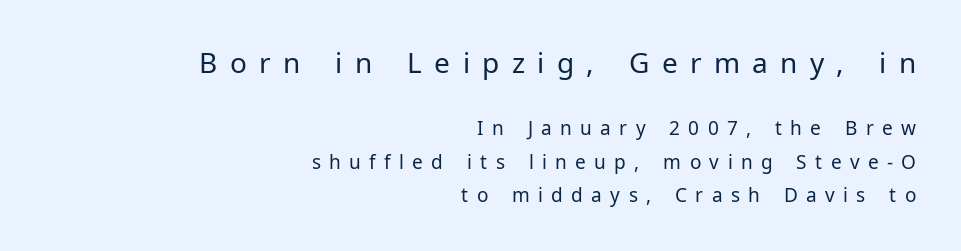
The image shows 28 px regular-weight sans-serif type, upright; set right-aligned, line spacing 1.75x, unusually wide letter spacing (+0.44 em), not underlined; the first (top) block is 1.47x larger; low stroke contrast and a medium x-height.
